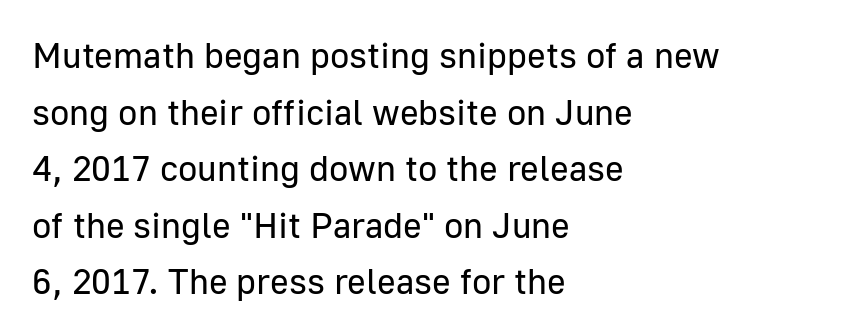
Q: Is the text bold? A: No.
Q: Is the text italic (slanted)? A: No, it is upright.
Q: Is the typeface a serif or a sans-serif typeface? A: Sans-serif.
Q: Is the text underlined? A: No.
Q: How is the paragraph aligned? A: Left-aligned.
Q: Is the spacing between letters normal or unusually wide? A: Normal.
Q: Is the spacing between lines tight, normal or loose? A: Normal.
Q: Width (condensed, normal, or wide)? A: Normal.
Q: Stroke contrast? A: Low.
Q: x-height? A: Medium.
Q: Monospaced? A: No.
